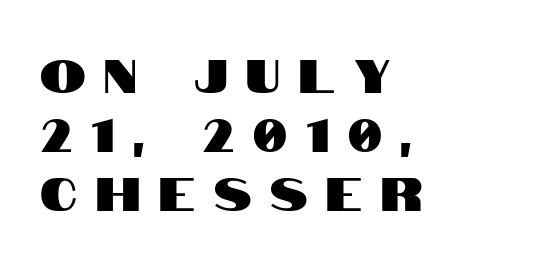
Decoration check: the copy has no underline. The paragraph shown leans on its left margin. Tracking value appears strongly positive — letters spread wide. The rendering shows plain stroke endings on the letterforms — a sans-serif design. This sample uses an upright cut, with every glyph sitting square on the baseline. The letters advance in unequal steps, a hallmark of proportional type.
